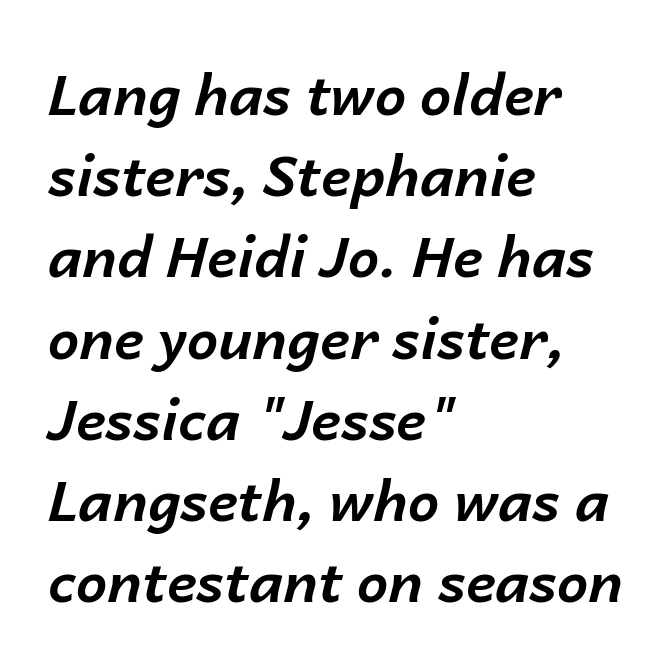
Q: Is the text bold? A: Yes.
Q: Is the text italic (slanted)? A: Yes, it leans right by about 14 degrees.
Q: Is the text underlined? A: No.
Q: How is the paragraph aligned? A: Left-aligned.
Q: Is the spacing between letters normal or unusually wide? A: Normal.
Q: Is the spacing between lines tight, normal or loose? A: Normal.
Q: Width (condensed, normal, or wide)? A: Normal.
Q: Stroke contrast? A: Low.
Q: x-height? A: Medium.
Q: Monospaced? A: No.
